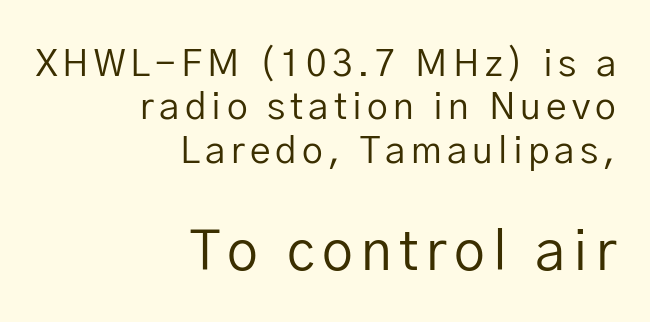
Q: Is the text bold? A: No.
Q: Is the text italic (slanted)? A: No, it is upright.
Q: Is the typeface a serif or a sans-serif typeface? A: Sans-serif.
Q: Is the text underlined? A: No.
Q: How is the paragraph aligned? A: Right-aligned.
Q: Which block of text is set in a larger size, the first (top) or the second (bottom)? A: The second (bottom) one.
Q: Width (condensed, normal, or wide)? A: Normal.
Q: Stroke contrast? A: Low.
Q: x-height? A: Medium.
Q: Monospaced? A: No.
